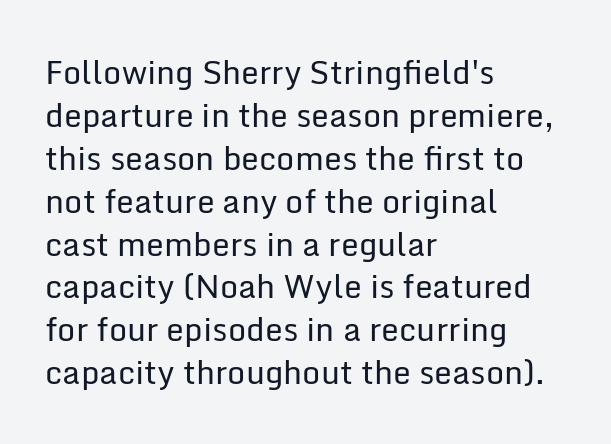
Are there feet on the stems? There aren't — it's a sans. How would I describe the line gaps? Plain and ordinary. This sample uses an upright cut, with every glyph sitting square on the baseline. Does extra space separate the letters? No, they use regular spacing. This sample has the flowing, uneven cadence of proportional lettering.
